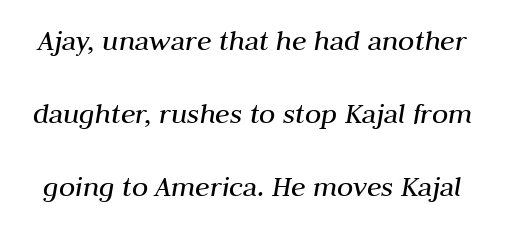
Students, note that the glyphs here touch the page at normal intervals. Widely set lines give the paragraph a tall, airy silhouette. No word sits above an underline. The glyphs look as if they've been sheared to an angle.
